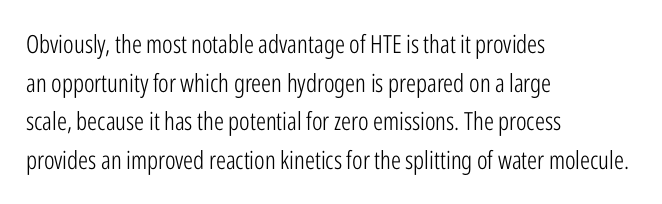
{"italic": "no", "bold": "no", "underline": "no", "align": "left", "line_spacing": "normal", "line_spacing_ratio": 1.55, "letter_spacing": "normal", "letter_spacing_em": 0.0, "glyph_px": 25}
